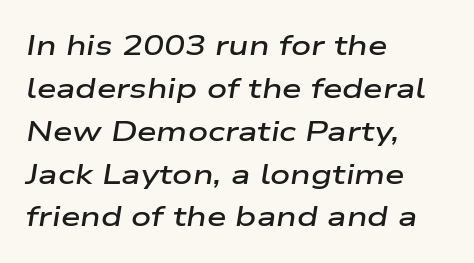
The image shows 28 px semibold, wide type, italic (leaning right); set left-aligned, normal line spacing (1.53x), normal letter spacing, not underlined; low stroke contrast and a medium x-height.
